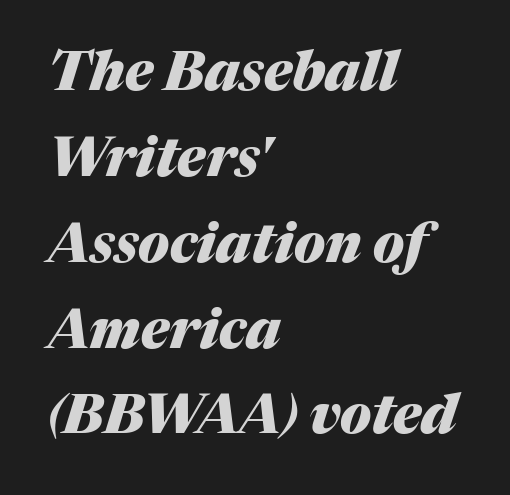
The image shows 54 px heavy type, italic (leaning right); set left-aligned, normal line spacing (1.59x), normal letter spacing, not underlined; medium stroke contrast and a medium x-height.
